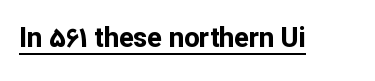
The letters stand straight up with perfectly vertical stems. Between one letter and the next there's only the usual sliver of space. Underlining? Definitely there. Strokes here are thick enough to call this a true bold.
